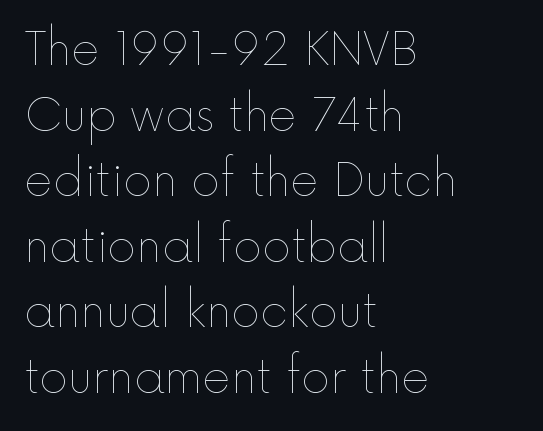
The image shows 44 px thin type, upright; set left-aligned, normal line spacing (1.49x), normal letter spacing, not underlined; a medium x-height.
